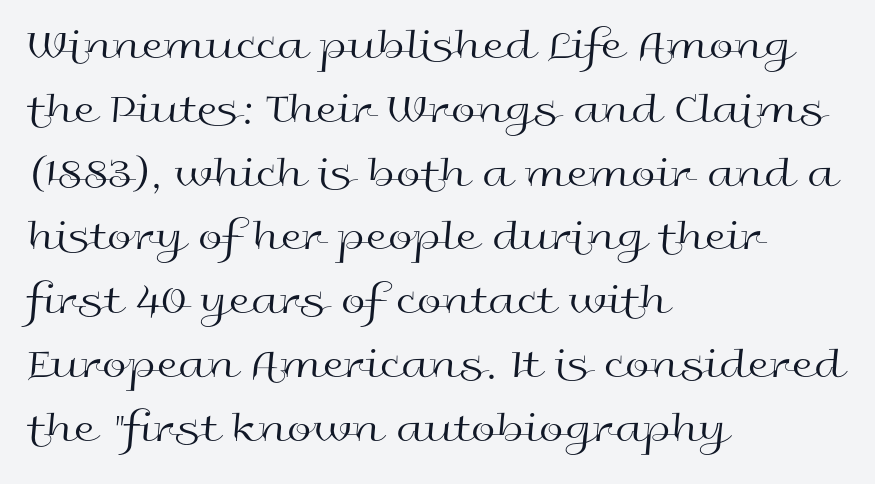
{"serif": "no", "italic": "no", "bold": "no", "weight": "regular", "width": "wide", "x_height": "medium", "monospaced": "no", "underline": "no", "align": "left", "line_spacing": "normal", "line_spacing_ratio": 1.45, "letter_spacing": "normal", "letter_spacing_em": 0.0, "glyph_px": 44}
